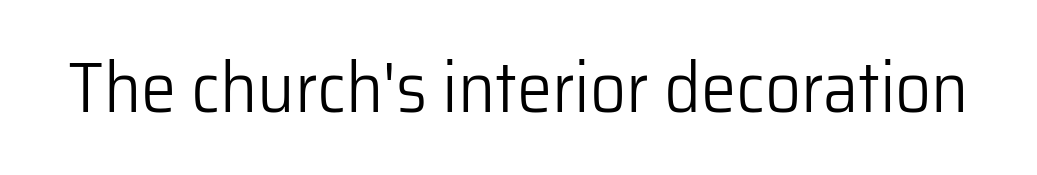
The image shows 71 px light sans-serif type, upright; set normal letter spacing, not underlined; low stroke contrast and a medium x-height.
